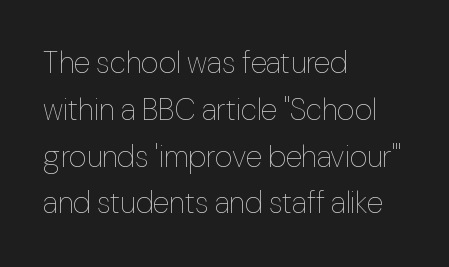
{"italic": "no", "bold": "no", "weight": "thin", "width": "normal", "stroke_contrast": "low", "x_height": "medium", "monospaced": "no", "underline": "no", "align": "left", "line_spacing": "normal", "line_spacing_ratio": 1.56, "letter_spacing": "normal", "letter_spacing_em": 0.0, "glyph_px": 30}
